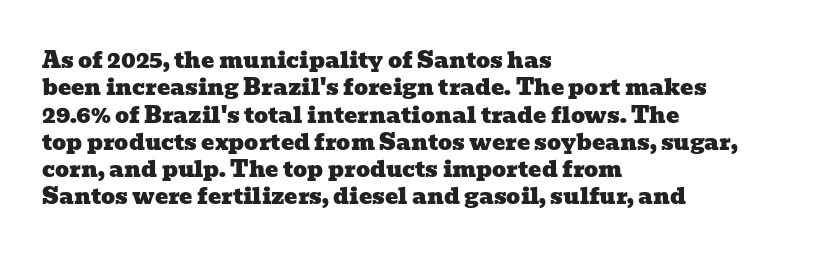
{"underline": "no", "align": "left", "line_spacing_ratio": 1.24, "letter_spacing": "normal", "letter_spacing_em": 0.0, "glyph_px": 22}
